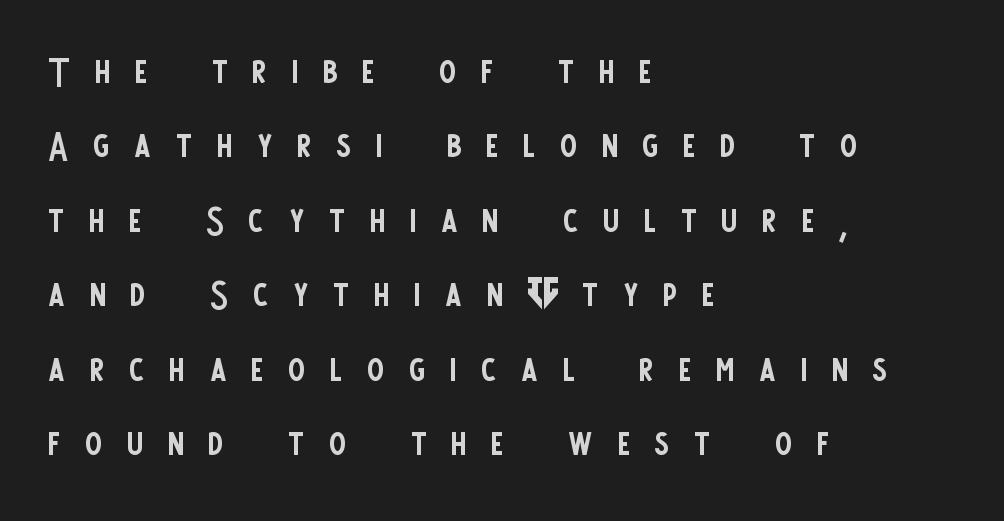
The image shows 50 px regular-weight, condensed sans-serif type, upright; set left-aligned, normal line spacing (1.49x), unusually wide letter spacing (+0.5 em), not underlined; low stroke contrast and a large x-height.
